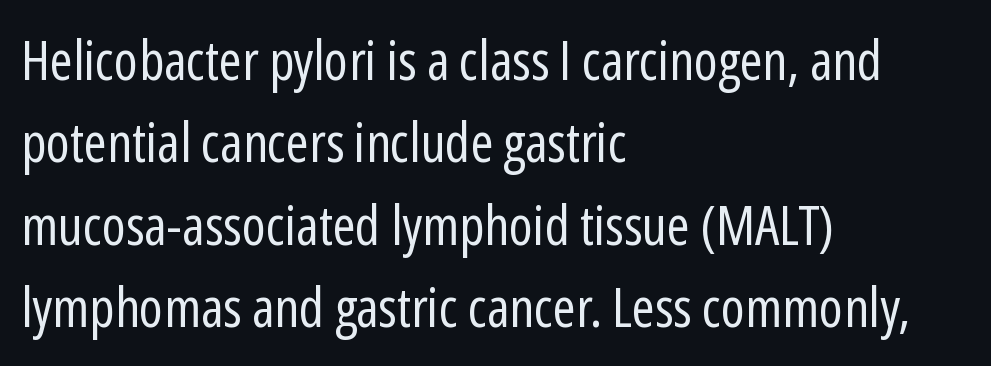
{"serif": "no", "italic": "no", "bold": "no", "weight": "regular", "width": "condensed", "stroke_contrast": "low", "x_height": "medium", "monospaced": "no", "underline": "no", "align": "left", "line_spacing": "normal", "line_spacing_ratio": 1.5, "letter_spacing": "normal", "letter_spacing_em": 0.0, "glyph_px": 55}
